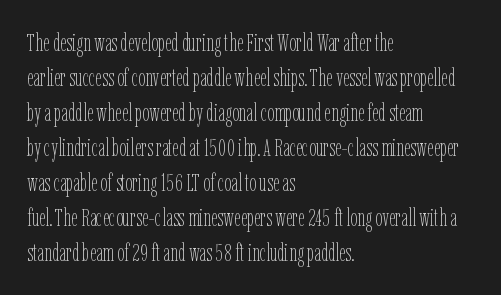
Q: Is the text bold? A: No.
Q: Is the text italic (slanted)? A: No, it is upright.
Q: Is the text underlined? A: No.
Q: How is the paragraph aligned? A: Left-aligned.
Q: Is the spacing between letters normal or unusually wide? A: Normal.
Q: Is the spacing between lines tight, normal or loose? A: Normal.
